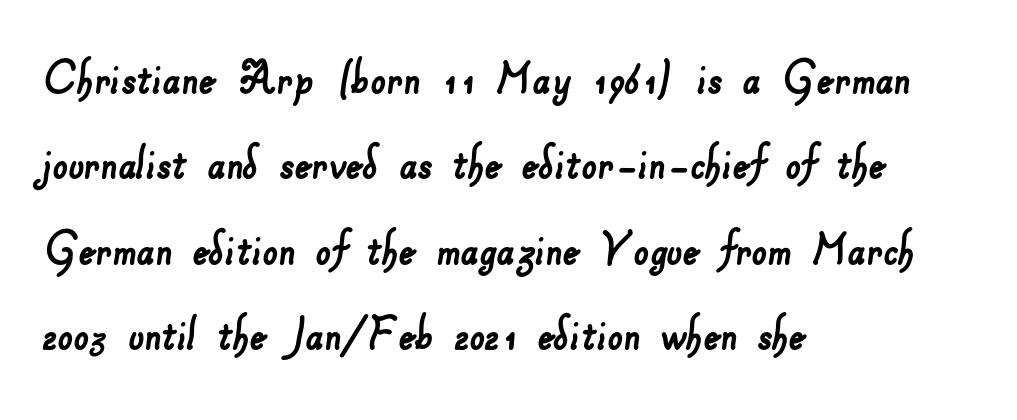
{"serif": "no", "width": "normal", "stroke_contrast": "low", "x_height": "small", "monospaced": "no", "underline": "no", "align": "left", "line_spacing": "normal", "line_spacing_ratio": 1.58, "letter_spacing": "normal", "letter_spacing_em": 0.0, "glyph_px": 54}
